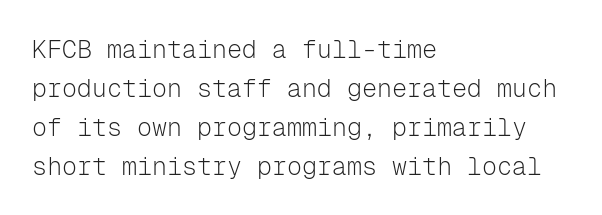
The image shows 25 px text type, upright; set left-aligned, normal line spacing (1.56x), normal letter spacing, not underlined.
